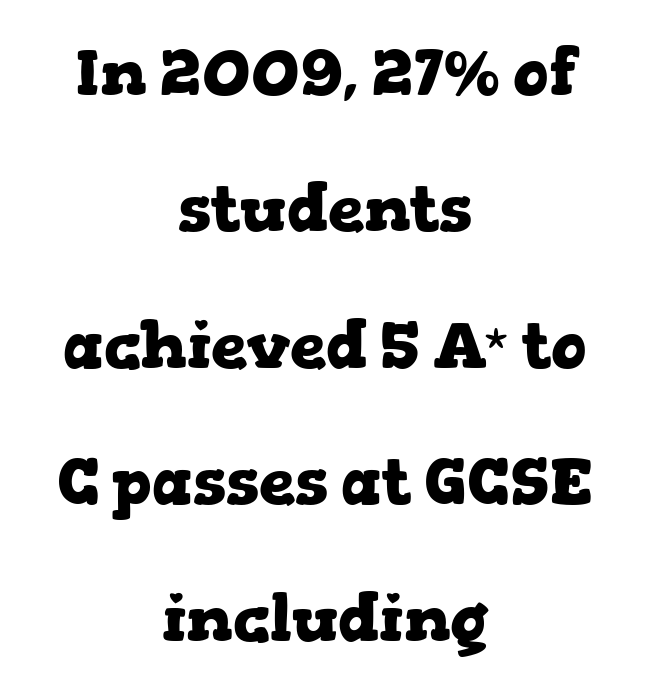
Q: Is the text bold? A: Yes.
Q: Is the text italic (slanted)? A: No, it is upright.
Q: Is the typeface a serif or a sans-serif typeface? A: Serif.
Q: Is the text underlined? A: No.
Q: How is the paragraph aligned? A: Centered.
Q: Is the spacing between letters normal or unusually wide? A: Normal.
Q: Is the spacing between lines tight, normal or loose? A: Loose.
Q: Width (condensed, normal, or wide)? A: Wide.
Q: Stroke contrast? A: Low.
Q: x-height? A: Medium.
Q: Monospaced? A: No.
